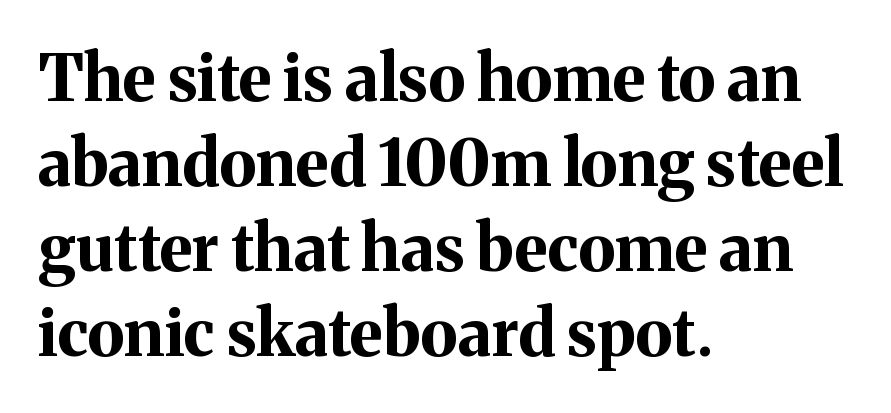
The image shows 64 px bold serif type, upright; set left-aligned, normal line spacing (1.33x), normal letter spacing, not underlined; medium stroke contrast and a medium x-height.
